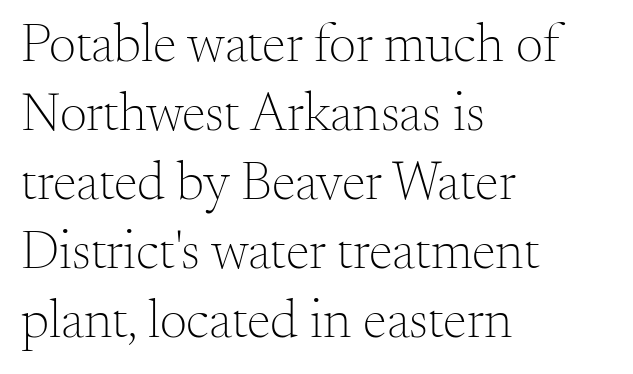
Q: Is the text bold? A: No.
Q: Is the text italic (slanted)? A: No, it is upright.
Q: Is the typeface a serif or a sans-serif typeface? A: Serif.
Q: Is the text underlined? A: No.
Q: How is the paragraph aligned? A: Left-aligned.
Q: Is the spacing between letters normal or unusually wide? A: Normal.
Q: Is the spacing between lines tight, normal or loose? A: Normal.
Q: Width (condensed, normal, or wide)? A: Normal.
Q: Stroke contrast? A: Medium.
Q: x-height? A: Small.
Q: Monospaced? A: No.
